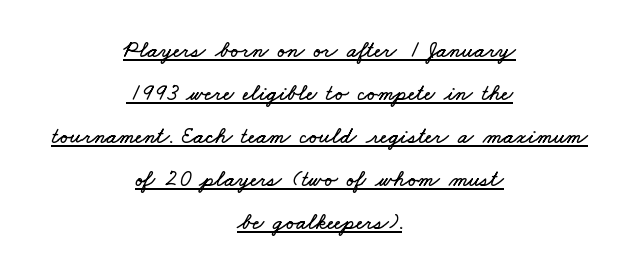
Q: Is the text underlined? A: Yes.
Q: How is the paragraph aligned? A: Centered.
Q: Is the spacing between letters normal or unusually wide? A: Normal.
